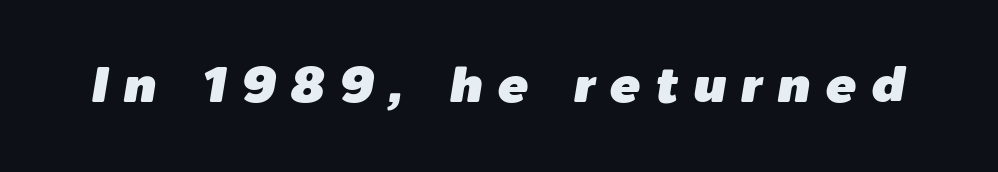
Q: Is the text italic (slanted)? A: Yes, it leans right by about 9 degrees.
Q: Is the text underlined? A: No.
Q: Is the spacing between letters normal or unusually wide? A: Unusually wide.
Q: Width (condensed, normal, or wide)? A: Normal.
Q: Stroke contrast? A: Low.
Q: x-height? A: Medium.
Q: Monospaced? A: No.
